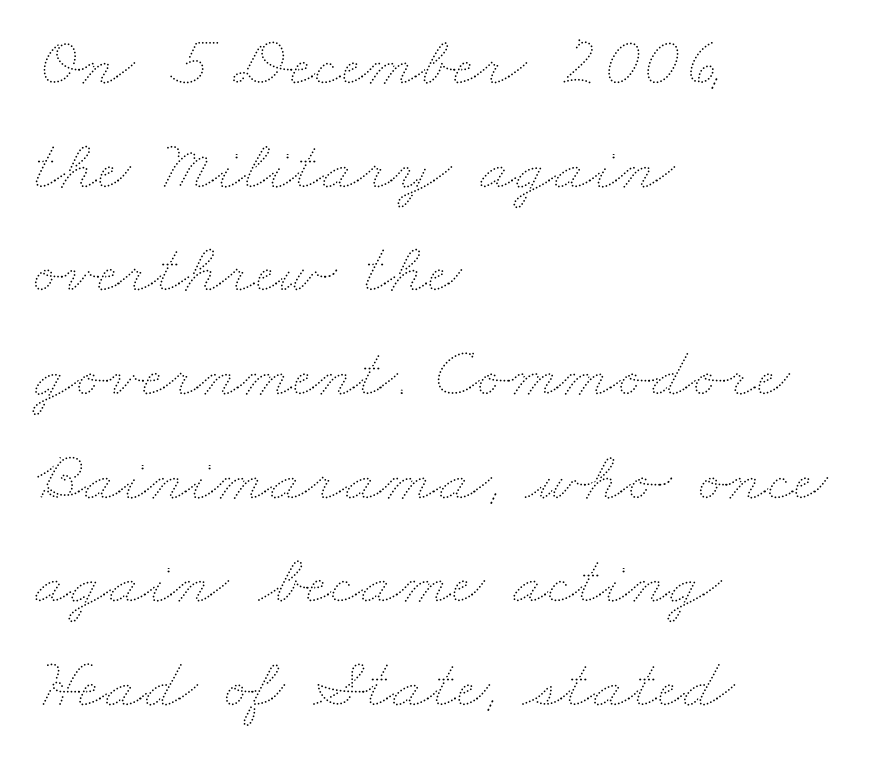
The image shows 72 px thin, wide type; set left-aligned, normal line spacing (1.44x), normal letter spacing, not underlined; medium stroke contrast and a small x-height.
